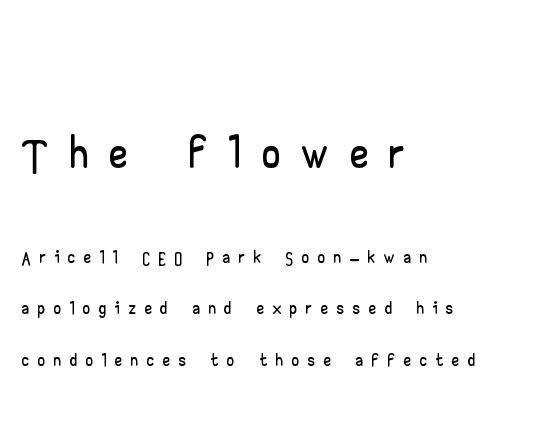
{"serif": "no", "italic": "no", "width": "wide", "stroke_contrast": "low", "x_height": "small", "monospaced": "no", "underline": "no", "align": "left", "line_spacing": "loose", "line_spacing_ratio": 1.91, "letter_spacing": "wide", "letter_spacing_em": 0.35, "larger_block": "first", "size_ratio": 2.48, "glyph_px": 67}
